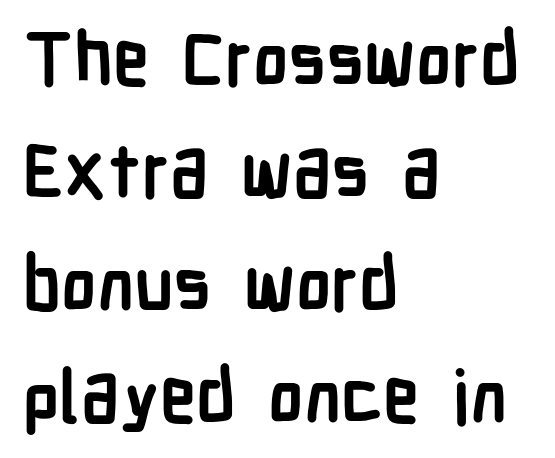
{"serif": "no", "italic": "no", "bold": "yes", "weight": "semibold", "width": "condensed", "stroke_contrast": "low", "x_height": "medium", "monospaced": "no", "underline": "no", "align": "left", "line_spacing": "normal", "line_spacing_ratio": 1.54, "letter_spacing": "normal", "letter_spacing_em": 0.0, "glyph_px": 73}
